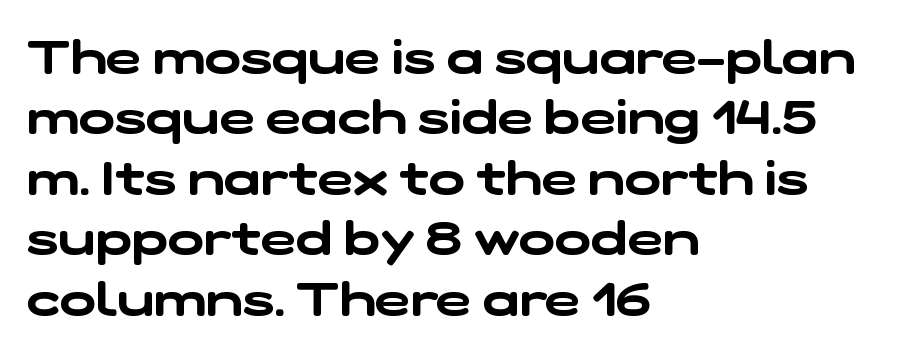
Is this a fixed-width face? No — the glyphs have proportional, varying widths. In terms of letterspacing, this is plain default setting. Glance below the letters and you will spot only blank space. A student would call this left alignment; a typographer would say flush left, rag right. The vertical gap from one line to the next is medium. Unlike a traditional serif, this face leaves its strokes unadorned.
